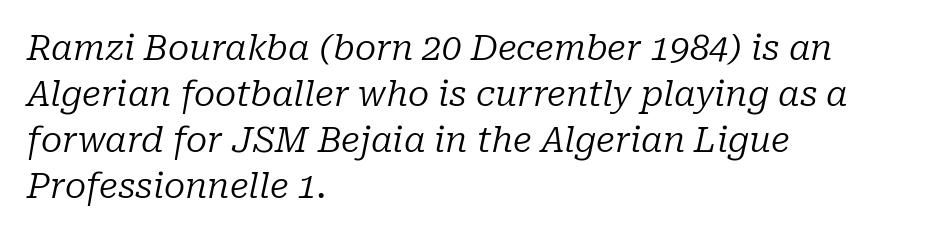
These lines are composed in type with serifs. This sample uses an oblique cut, with every glyph tilted off the vertical. Compared with typical paragraphs, the rows here are spaced about the same. Spacing verdict: proportional, widths tailored to each character.
